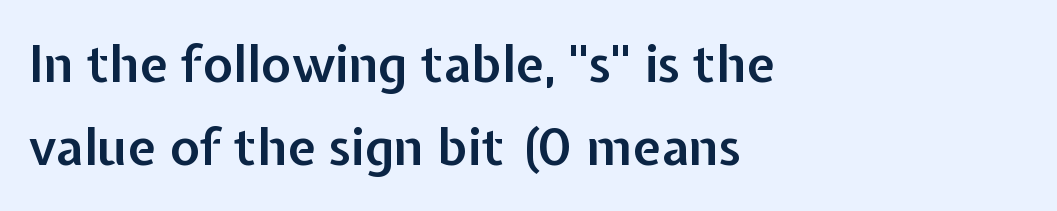
{"serif": "no", "italic": "no", "bold": "semi", "weight": "semibold", "width": "normal", "stroke_contrast": "low", "x_height": "medium", "monospaced": "no", "underline": "no", "align": "left", "line_spacing": "normal", "line_spacing_ratio": 1.63, "letter_spacing": "normal", "letter_spacing_em": 0.0, "glyph_px": 51}
